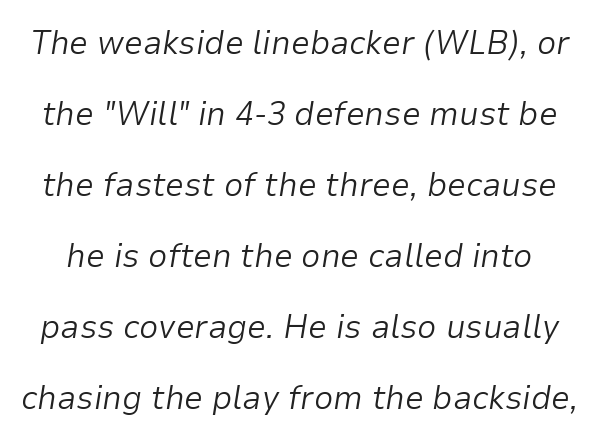
{"italic": "yes", "lean": "right", "slant_degrees": 9, "bold": "no", "weight": "light", "width": "normal", "stroke_contrast": "low", "x_height": "medium", "monospaced": "no", "underline": "no", "line_spacing": "loose", "line_spacing_ratio": 2.09, "letter_spacing": "normal", "letter_spacing_em": 0.0, "glyph_px": 34}
